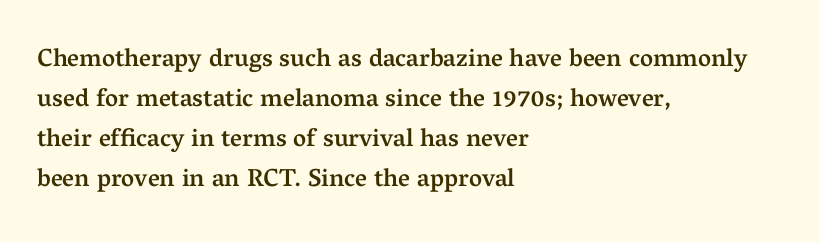
Q: Is the text bold? A: Semi-bold.
Q: Is the text italic (slanted)? A: No, it is upright.
Q: Is the text underlined? A: No.
Q: How is the paragraph aligned? A: Left-aligned.
Q: Is the spacing between letters normal or unusually wide? A: Normal.
Q: Is the spacing between lines tight, normal or loose? A: Normal.
